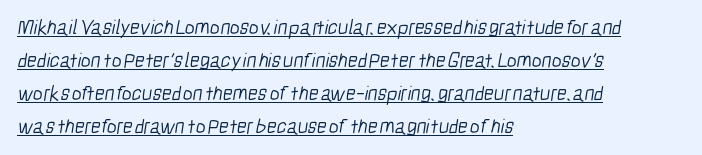
The image shows 21 px text type; set left-aligned, normal line spacing (1.57x), normal letter spacing, underlined.
